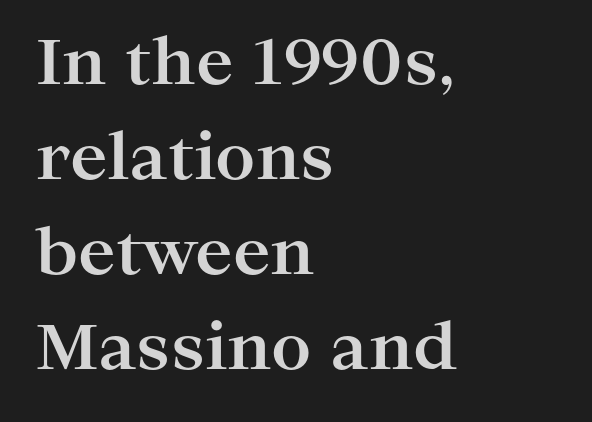
Reading down the column, the eye jumps a familiar distance to each next line. The glyphs are unaccompanied by any horizontal stroke below them. The rendering uses a bold face; every stroke is thick and dark. The passage shown is typed in a proportional face where columns would drift. The font's upright variant was chosen for this text.
